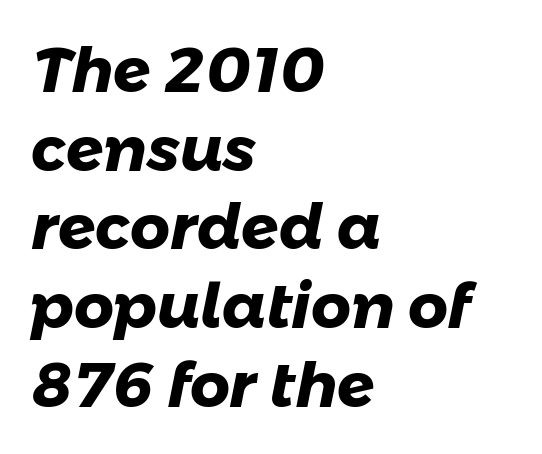
Q: Is the text bold? A: Yes.
Q: Is the typeface a serif or a sans-serif typeface? A: Sans-serif.
Q: Is the text underlined? A: No.
Q: How is the paragraph aligned? A: Left-aligned.
Q: Is the spacing between letters normal or unusually wide? A: Normal.
Q: Is the spacing between lines tight, normal or loose? A: Normal.
Q: Width (condensed, normal, or wide)? A: Normal.
Q: Stroke contrast? A: Low.
Q: x-height? A: Medium.
Q: Monospaced? A: No.
